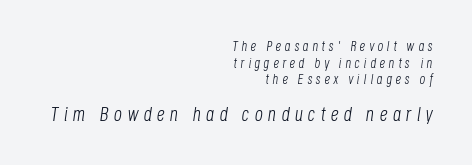
The image shows 20 px text type, italic (leaning right); set right-aligned, line spacing 1.19x, unusually wide letter spacing (+0.26 em), not underlined; the second (bottom) block is 1.43x larger.
